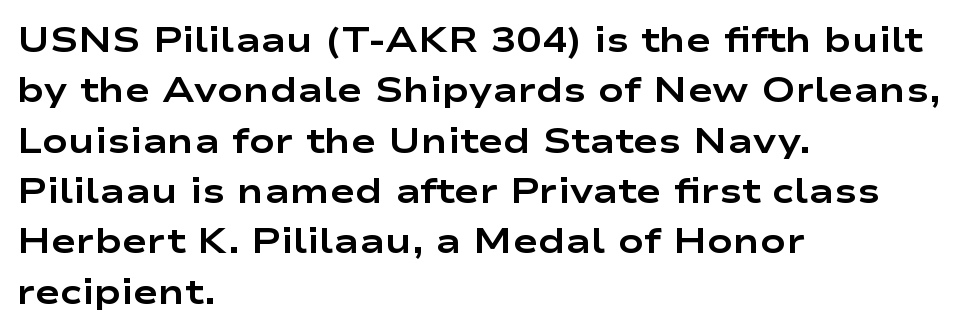
{"serif": "no", "italic": "no", "bold": "yes", "weight": "bold", "width": "wide", "stroke_contrast": "low", "x_height": "medium", "monospaced": "no", "underline": "no", "align": "left", "line_spacing": "normal", "line_spacing_ratio": 1.48, "letter_spacing": "normal", "letter_spacing_em": 0.0, "glyph_px": 34}
